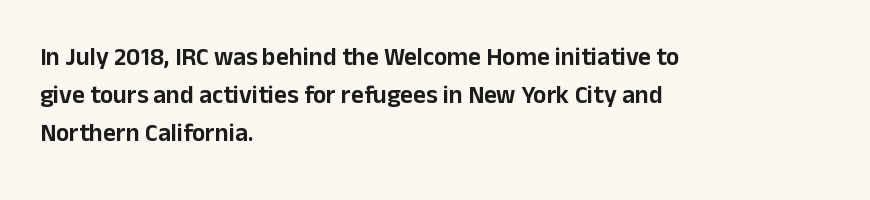
Descenders hang freely into open space. Teacher's note: observe the even left margin — that is flush-left alignment. The vertical gap from one line to the next is medium. If you drew a line through each stem, it would be perfectly vertical. The letters sit at their default tracking, neither squeezed nor spread.
